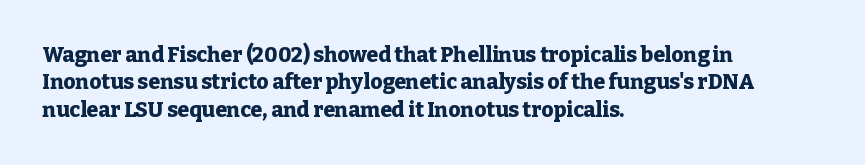
The rendering anchors every line to the left-hand side. This is the regular roman posture of the typeface. A normal amount of white space separates one row of letters from the next. The face used here is rendered with its standard letterfit. A clean baseline with only descenders dipping below it. The sample has been set heavy, in full bold.
